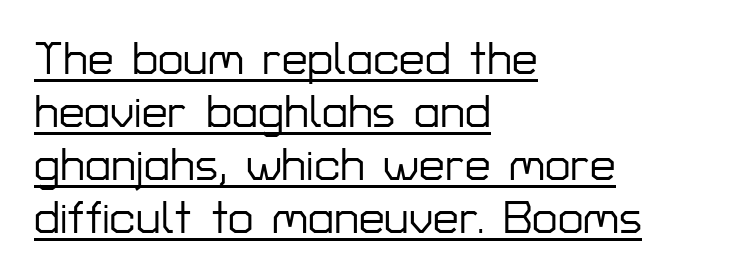
The image shows 46 px sans-serif type, upright; set left-aligned, tight line spacing (1.15x), normal letter spacing, underlined; low stroke contrast and a medium x-height.
